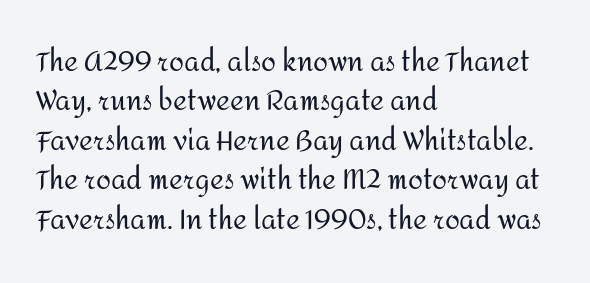
The image shows 27 px text type, upright; set left-aligned, normal line spacing (1.46x), normal letter spacing, not underlined.
